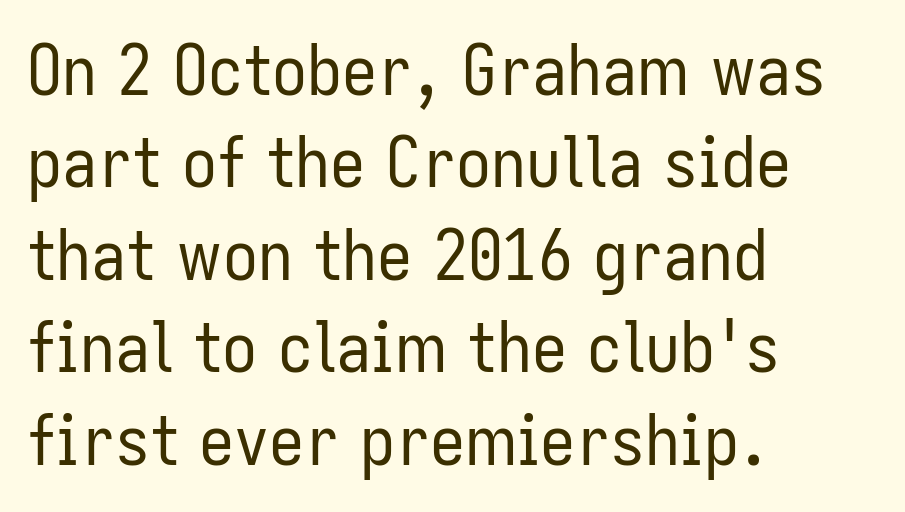
Vertical stems look standard width or narrower in stroke. Notice how descenders clear the ascenders below comfortably — that's standard leading. When letters stand straight like this, we call the style roman or upright. The rendering uses natural spacing where letterforms have individual widths. The passage shown is typeset with a sans-serif family. Words float on clear page, feet unadorned.
